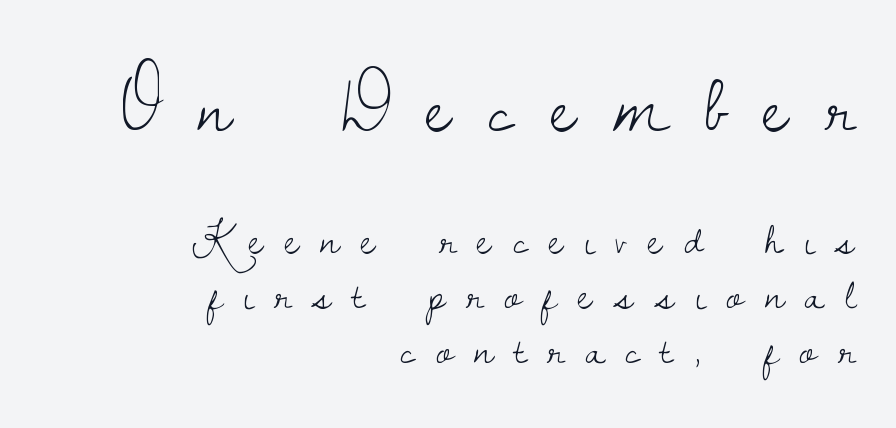
Q: Is the text bold? A: No.
Q: Is the text italic (slanted)? A: Yes.
Q: Is the typeface a serif or a sans-serif typeface? A: Serif.
Q: Is the text underlined? A: No.
Q: How is the paragraph aligned? A: Right-aligned.
Q: Is the spacing between letters normal or unusually wide? A: Unusually wide.
Q: Which block of text is set in a larger size, the first (top) or the second (bottom)? A: The first (top) one.
Q: Width (condensed, normal, or wide)? A: Normal.
Q: Stroke contrast? A: Low.
Q: x-height? A: Small.
Q: Monospaced? A: No.
